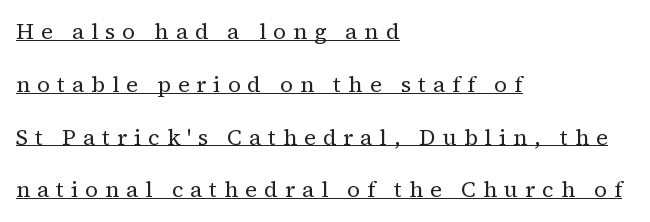
The image shows 22 px text type, upright; set left-aligned, loose line spacing (2.4x), unusually wide letter spacing (+0.32 em), underlined.
